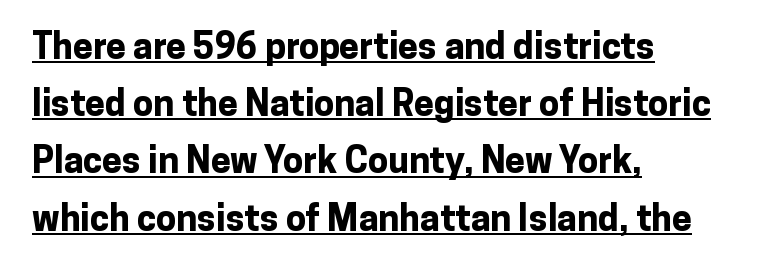
The image shows 36 px bold sans-serif type, upright; set left-aligned, normal line spacing (1.59x), normal letter spacing, underlined; low stroke contrast and a medium x-height.
